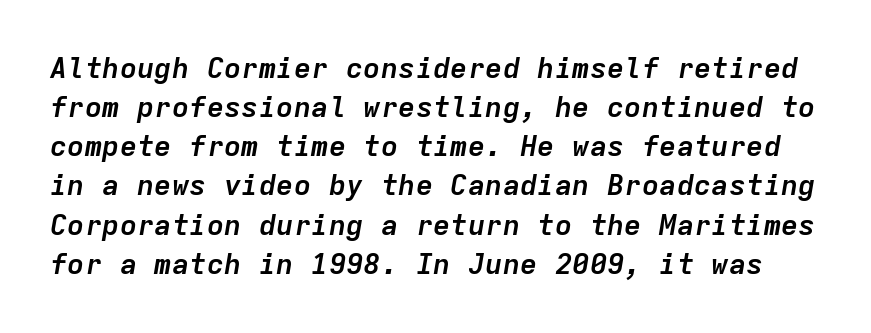
{"italic": "yes", "lean": "right", "slant_degrees": 9, "bold": "yes", "weight": "semibold", "width": "normal", "stroke_contrast": "low", "x_height": "medium", "monospaced": "yes", "underline": "no", "line_spacing": "normal", "line_spacing_ratio": 1.35, "letter_spacing": "normal", "letter_spacing_em": 0.0, "glyph_px": 29}
